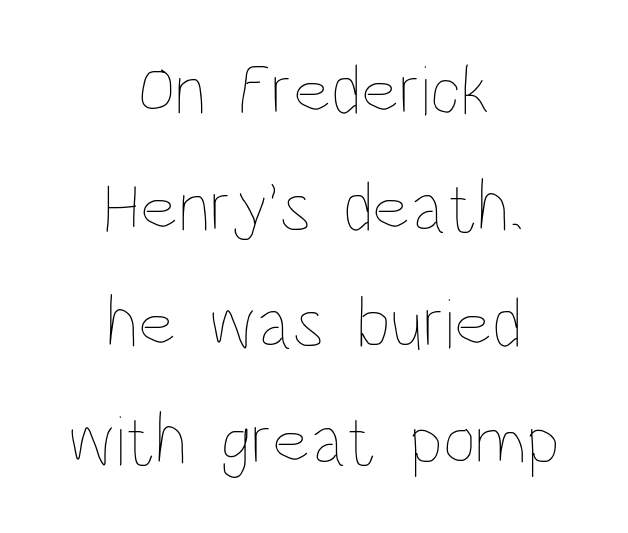
{"italic": "no", "bold": "no", "weight": "thin", "width": "condensed", "stroke_contrast": "low", "x_height": "large", "monospaced": "no", "underline": "no", "align": "center", "line_spacing": "normal", "line_spacing_ratio": 1.62, "letter_spacing": "normal", "letter_spacing_em": 0.0, "glyph_px": 72}
